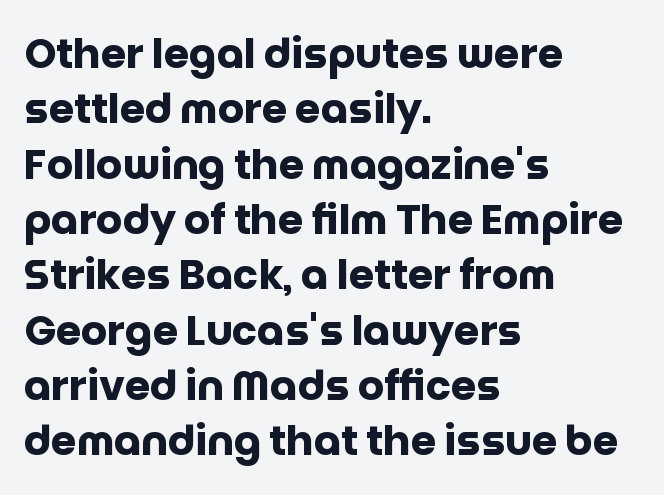
Q: Is the text bold? A: Yes.
Q: Is the text italic (slanted)? A: No, it is upright.
Q: Is the typeface a serif or a sans-serif typeface? A: Sans-serif.
Q: Is the text underlined? A: No.
Q: How is the paragraph aligned? A: Left-aligned.
Q: Is the spacing between letters normal or unusually wide? A: Normal.
Q: Is the spacing between lines tight, normal or loose? A: Normal.
Q: Width (condensed, normal, or wide)? A: Normal.
Q: Stroke contrast? A: Low.
Q: x-height? A: Large.
Q: Monospaced? A: No.
